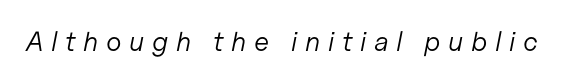
Q: Is the text bold? A: No.
Q: Is the text italic (slanted)? A: Yes, it leans right by about 11 degrees.
Q: Is the text underlined? A: No.
Q: Is the spacing between letters normal or unusually wide? A: Unusually wide.
Q: Width (condensed, normal, or wide)? A: Normal.
Q: Stroke contrast? A: Low.
Q: x-height? A: Medium.
Q: Monospaced? A: No.
